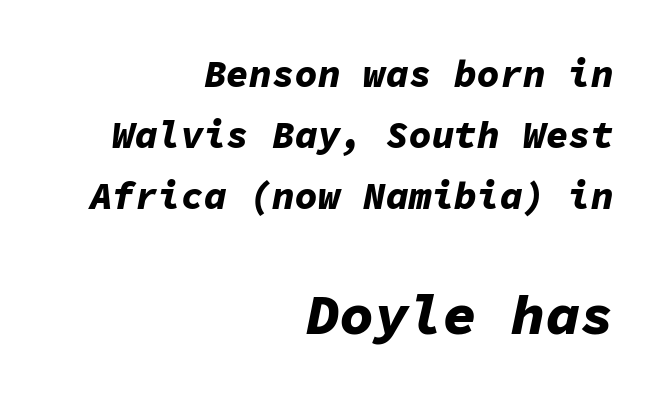
The image shows 57 px bold type, italic (leaning right), monospaced; set right-aligned, normal line spacing (1.6x), normal letter spacing, not underlined; the second (bottom) block is 1.5x larger; low stroke contrast and a medium x-height.
